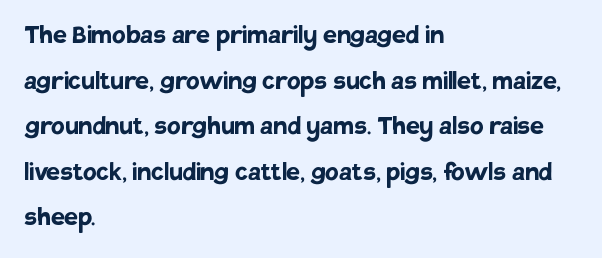
The image shows 31 px semibold sans-serif type, upright; set left-aligned, normal line spacing (1.47x), normal letter spacing, not underlined; low stroke contrast and a large x-height.
